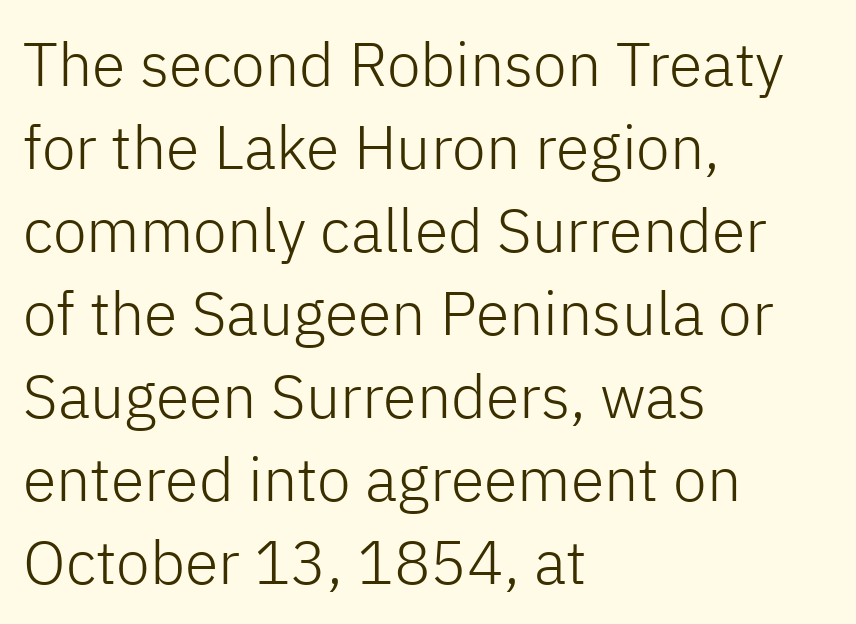
Q: Is the text bold? A: No.
Q: Is the text italic (slanted)? A: No, it is upright.
Q: Is the typeface a serif or a sans-serif typeface? A: Sans-serif.
Q: Is the text underlined? A: No.
Q: How is the paragraph aligned? A: Left-aligned.
Q: Is the spacing between letters normal or unusually wide? A: Normal.
Q: Is the spacing between lines tight, normal or loose? A: Normal.
Q: Width (condensed, normal, or wide)? A: Normal.
Q: Stroke contrast? A: Low.
Q: x-height? A: Medium.
Q: Monospaced? A: No.
